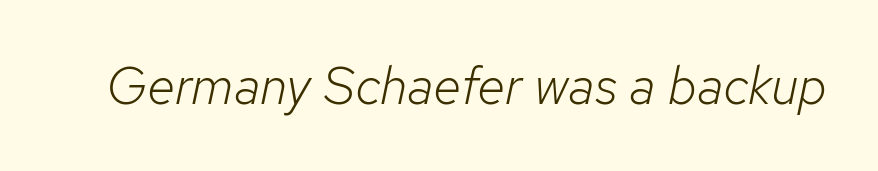
The image shows 52 px light type, italic (leaning right); set normal letter spacing, not underlined; low stroke contrast and a medium x-height.
